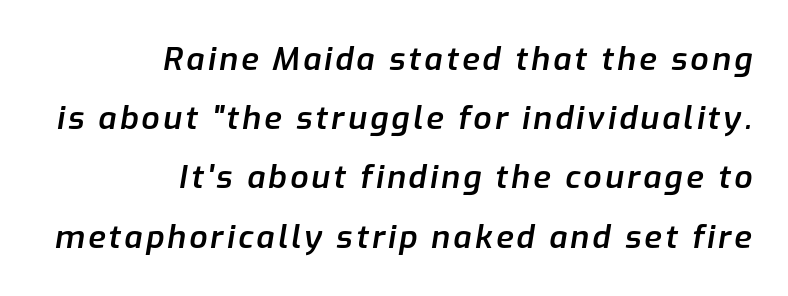
{"italic": "yes", "lean": "right", "slant_degrees": 9, "bold": "semi", "weight": "semibold", "width": "normal", "stroke_contrast": "low", "x_height": "medium", "monospaced": "no", "underline": "no", "align": "right", "line_spacing_ratio": 1.85, "glyph_px": 32}
